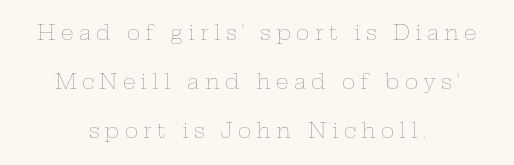
{"italic": "no", "bold": "no", "underline": "no", "align": "center", "line_spacing": "loose", "line_spacing_ratio": 2.46, "letter_spacing": "wide", "letter_spacing_em": 0.26, "glyph_px": 20}
